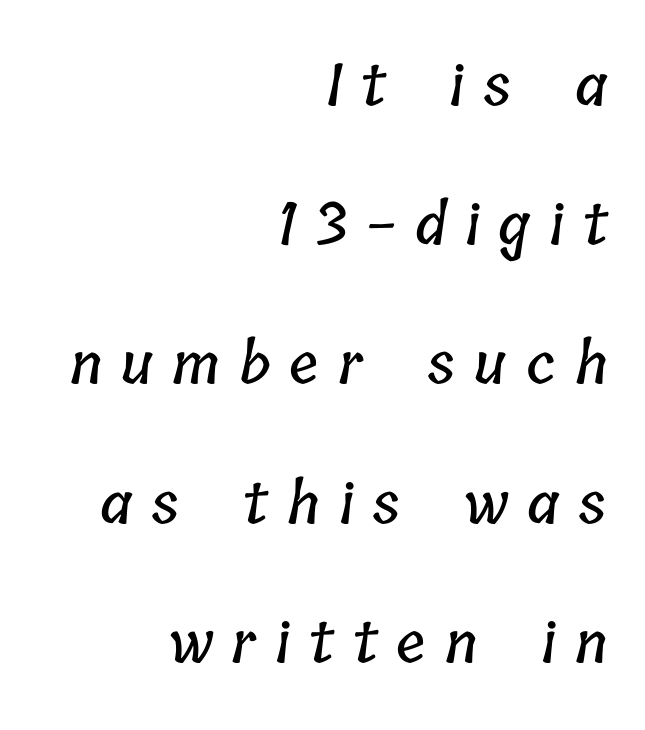
The image shows 58 px condensed type; set right-aligned, loose line spacing (2.4x), unusually wide letter spacing (+0.33 em), not underlined; low stroke contrast and a medium x-height.
